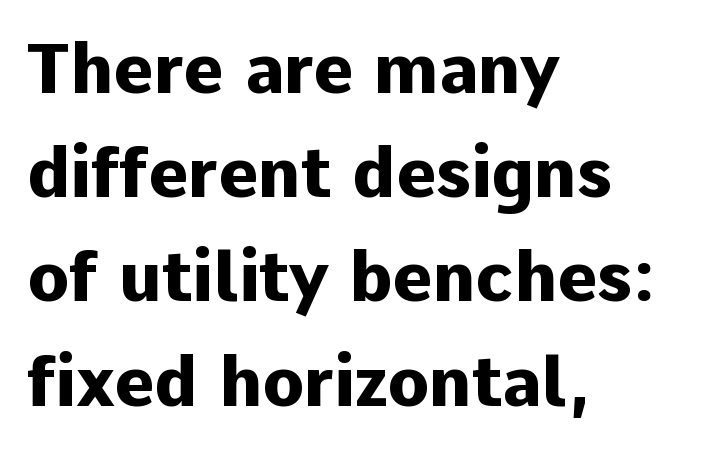
Q: Is the text bold? A: Yes.
Q: Is the text italic (slanted)? A: No, it is upright.
Q: Is the typeface a serif or a sans-serif typeface? A: Sans-serif.
Q: Is the text underlined? A: No.
Q: How is the paragraph aligned? A: Left-aligned.
Q: Is the spacing between letters normal or unusually wide? A: Normal.
Q: Is the spacing between lines tight, normal or loose? A: Normal.
Q: Width (condensed, normal, or wide)? A: Normal.
Q: Stroke contrast? A: Low.
Q: x-height? A: Medium.
Q: Monospaced? A: No.
